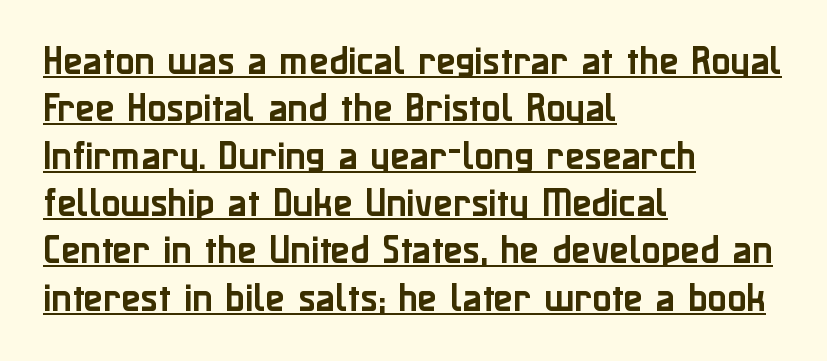
Q: Is the text italic (slanted)? A: No, it is upright.
Q: Is the typeface a serif or a sans-serif typeface? A: Sans-serif.
Q: Is the text underlined? A: Yes.
Q: How is the paragraph aligned? A: Left-aligned.
Q: Is the spacing between letters normal or unusually wide? A: Normal.
Q: Is the spacing between lines tight, normal or loose? A: Normal.
Q: Width (condensed, normal, or wide)? A: Normal.
Q: Stroke contrast? A: Low.
Q: x-height? A: Medium.
Q: Monospaced? A: No.
